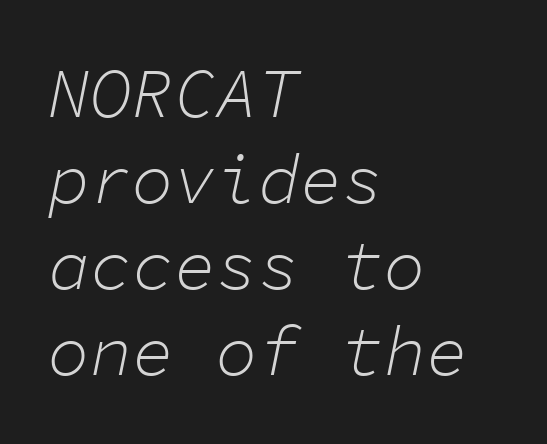
The image shows 70 px light type, italic (leaning right), monospaced; set left-aligned, line spacing 1.23x, normal letter spacing, not underlined; low stroke contrast and a medium x-height.
